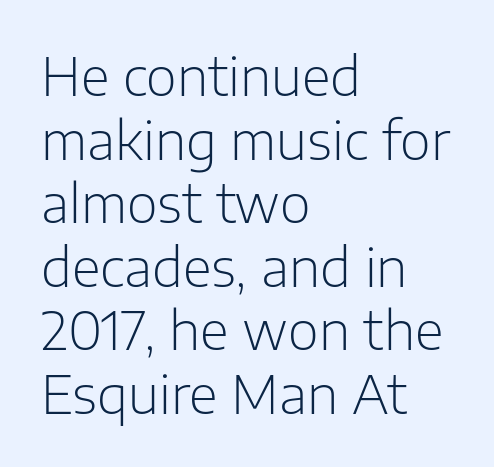
The image shows 53 px light sans-serif type, upright; set left-aligned, line spacing 1.2x, normal letter spacing, not underlined; low stroke contrast and a medium x-height.
